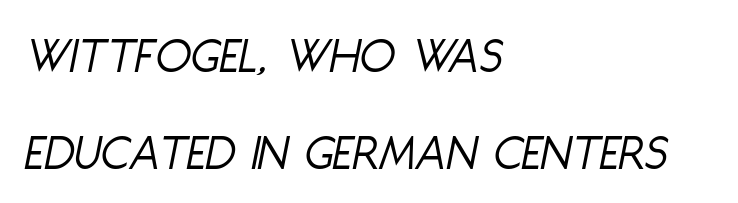
Varying glyph widths throughout — classic text-font behaviour. The lines are quadded left. The glyphs look as if they've been sheared to an angle. Descender tails drop into unmarked territory. Inter-character spacing is left at the font's built-in metrics. A quiet, ordinary-to-light weight characterises the typeface.
